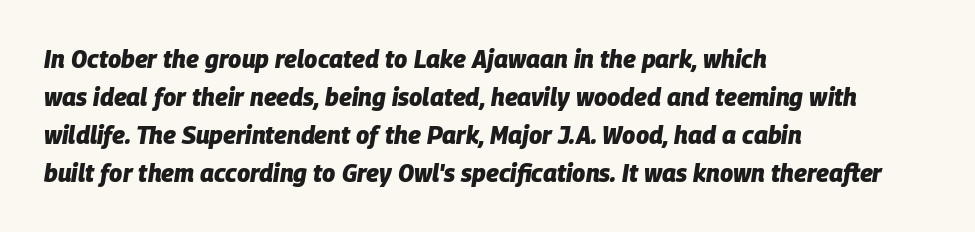
The image shows 24 px bold type, italic (leaning right); set left-aligned, normal line spacing (1.58x), normal letter spacing, not underlined.
